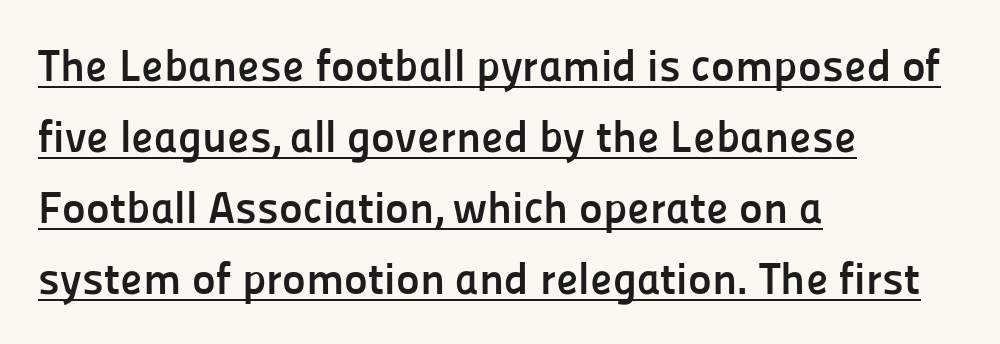
Q: Is the text bold? A: Yes.
Q: Is the text italic (slanted)? A: No, it is upright.
Q: Is the typeface a serif or a sans-serif typeface? A: Sans-serif.
Q: Is the text underlined? A: Yes.
Q: How is the paragraph aligned? A: Left-aligned.
Q: Is the spacing between letters normal or unusually wide? A: Normal.
Q: Is the spacing between lines tight, normal or loose? A: Normal.
Q: Width (condensed, normal, or wide)? A: Normal.
Q: Stroke contrast? A: Low.
Q: x-height? A: Medium.
Q: Monospaced? A: No.
